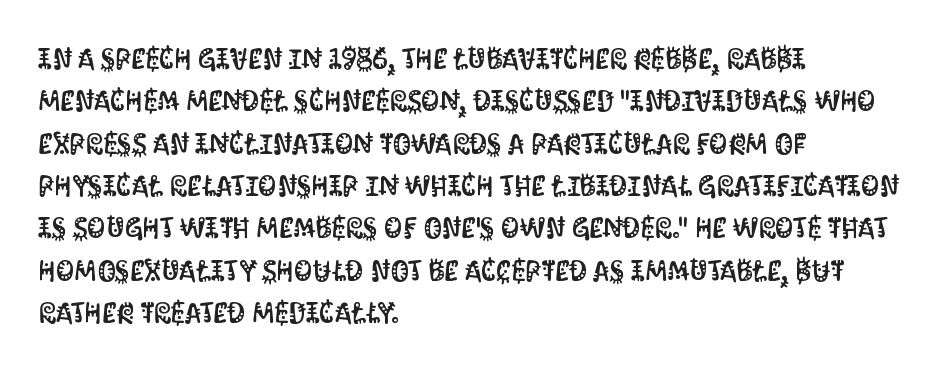
Q: Is the text italic (slanted)? A: No, it is upright.
Q: Is the typeface a serif or a sans-serif typeface? A: Sans-serif.
Q: Is the text underlined? A: No.
Q: How is the paragraph aligned? A: Left-aligned.
Q: Is the spacing between letters normal or unusually wide? A: Normal.
Q: Is the spacing between lines tight, normal or loose? A: Normal.
Q: Width (condensed, normal, or wide)? A: Condensed.
Q: Stroke contrast? A: Medium.
Q: x-height? A: Large.
Q: Monospaced? A: No.
